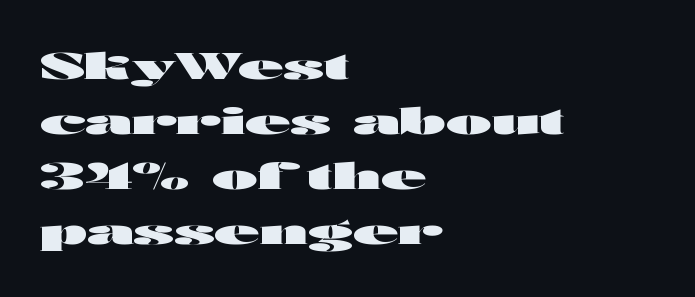
The image shows 37 px heavy, wide sans-serif type, upright; set left-aligned, normal line spacing (1.49x), normal letter spacing, not underlined; high stroke contrast and a medium x-height.
